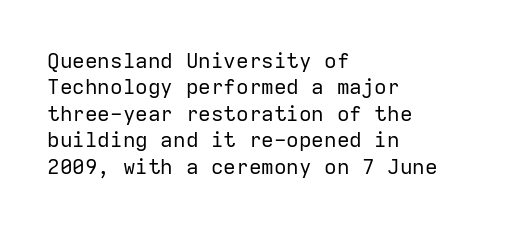
The rendering uses a moderate line-height, typical for paragraphs. Only glyphs here, with clear space below each row. The passage is arranged the way most books set body copy — flush left. Spacing between characters is what you'd get straight out of the box.
